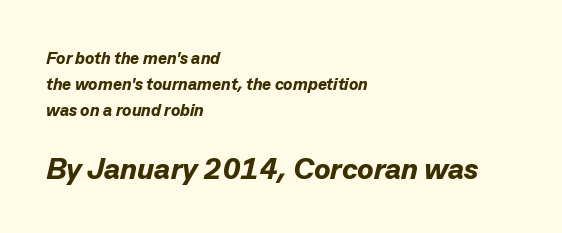
The image shows 30 px bold type, italic (leaning right); set left-aligned, normal line spacing (1.53x), normal letter spacing, not underlined; the second (bottom) block is 1.76x larger; low stroke contrast and a medium x-height.
